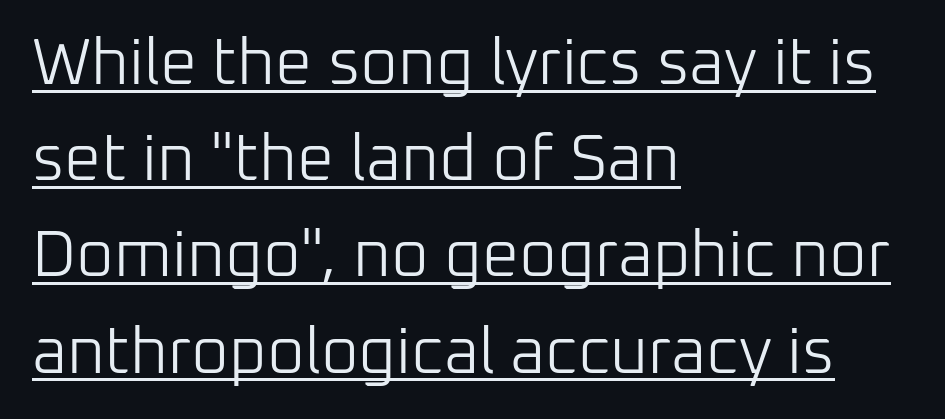
{"serif": "no", "italic": "no", "bold": "no", "weight": "light", "width": "normal", "stroke_contrast": "low", "x_height": "medium", "monospaced": "no", "underline": "yes", "align": "left", "line_spacing": "normal", "line_spacing_ratio": 1.48, "letter_spacing": "normal", "letter_spacing_em": 0.0, "glyph_px": 65}
